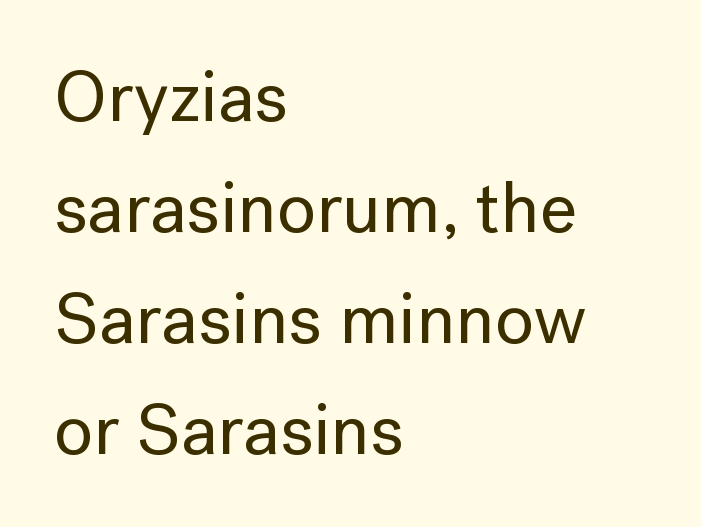
Q: Is the text italic (slanted)? A: No, it is upright.
Q: Is the typeface a serif or a sans-serif typeface? A: Sans-serif.
Q: Is the text underlined? A: No.
Q: How is the paragraph aligned? A: Left-aligned.
Q: Is the spacing between letters normal or unusually wide? A: Normal.
Q: Is the spacing between lines tight, normal or loose? A: Normal.
Q: Width (condensed, normal, or wide)? A: Normal.
Q: Stroke contrast? A: Low.
Q: x-height? A: Medium.
Q: Monospaced? A: No.
